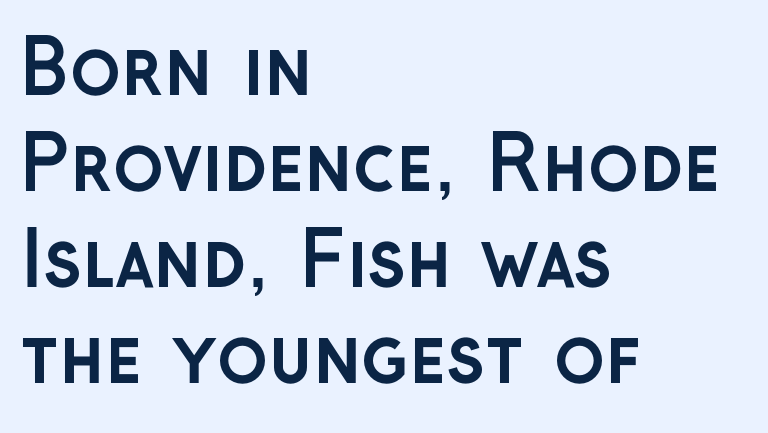
The image shows 75 px semibold sans-serif type, upright; set left-aligned, normal line spacing (1.28x), normal letter spacing, not underlined; low stroke contrast and a medium x-height.
